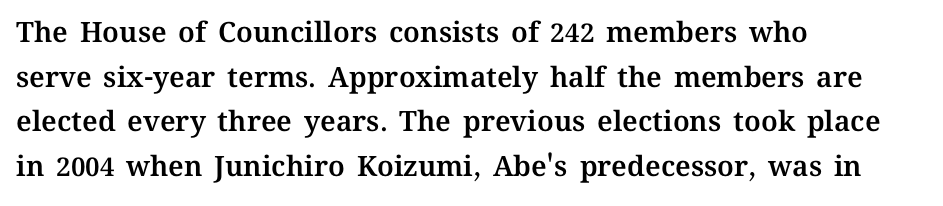
No italicization has been applied; the sample stays upright. Here the designer chose a conventional face with non-uniform glyph widths. Anything drawn beneath the words? Only blank space. A typesetter would call this leading conventional body-copy spacing.
